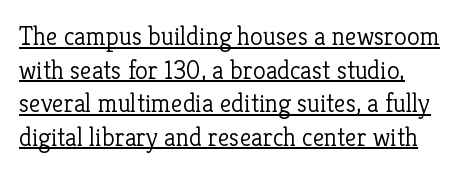
Q: Is the text bold? A: No.
Q: Is the text italic (slanted)? A: No, it is upright.
Q: Is the text underlined? A: Yes.
Q: How is the paragraph aligned? A: Left-aligned.
Q: Is the spacing between letters normal or unusually wide? A: Normal.
Q: Is the spacing between lines tight, normal or loose? A: Normal.
